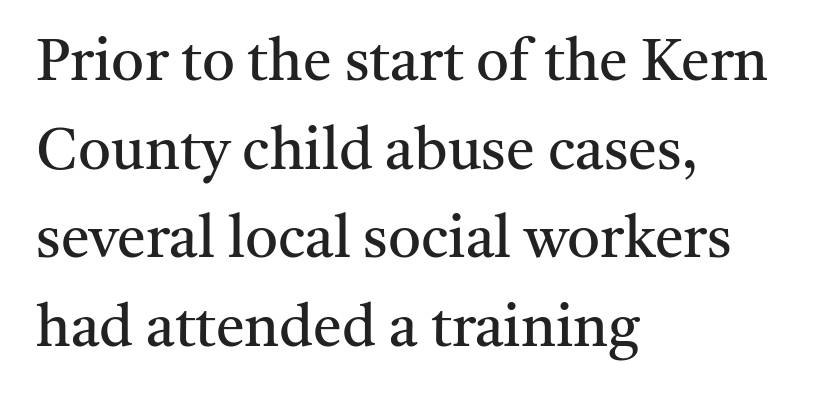
Q: Is the text bold? A: No.
Q: Is the text italic (slanted)? A: No, it is upright.
Q: Is the typeface a serif or a sans-serif typeface? A: Serif.
Q: Is the text underlined? A: No.
Q: How is the paragraph aligned? A: Left-aligned.
Q: Is the spacing between letters normal or unusually wide? A: Normal.
Q: Is the spacing between lines tight, normal or loose? A: Normal.
Q: Width (condensed, normal, or wide)? A: Normal.
Q: Stroke contrast? A: Medium.
Q: x-height? A: Medium.
Q: Monospaced? A: No.
